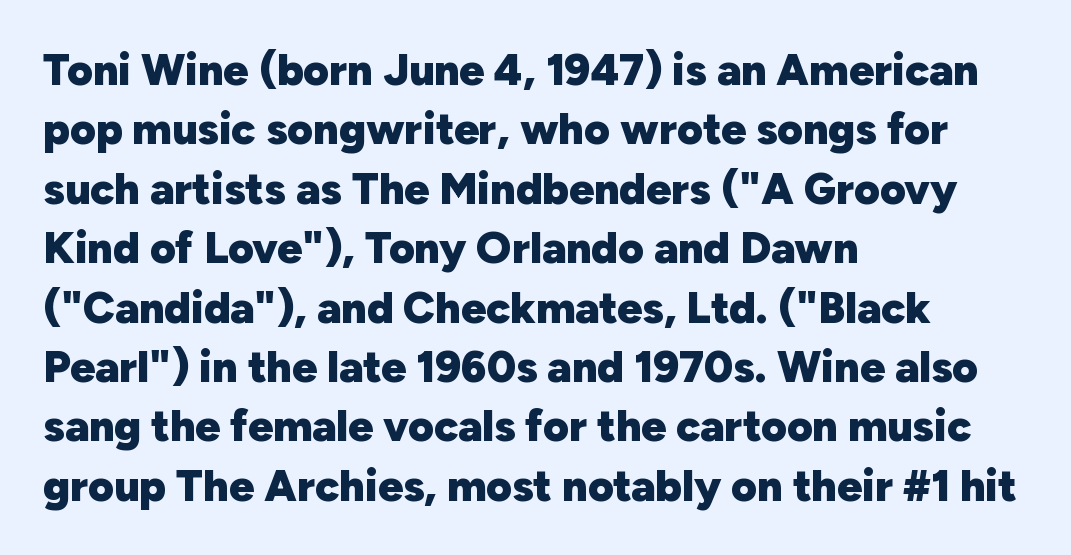
Q: Is the text bold? A: Yes.
Q: Is the text italic (slanted)? A: No, it is upright.
Q: Is the typeface a serif or a sans-serif typeface? A: Sans-serif.
Q: Is the text underlined? A: No.
Q: How is the paragraph aligned? A: Left-aligned.
Q: Is the spacing between letters normal or unusually wide? A: Normal.
Q: Is the spacing between lines tight, normal or loose? A: Normal.
Q: Width (condensed, normal, or wide)? A: Normal.
Q: Stroke contrast? A: Low.
Q: x-height? A: Medium.
Q: Monospaced? A: No.
